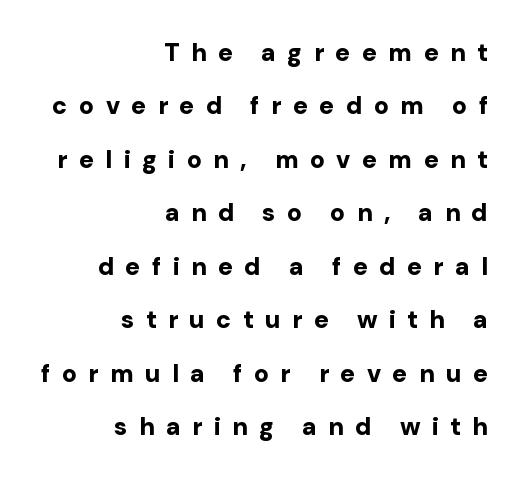
{"italic": "no", "bold": "yes", "underline": "no", "align": "right", "line_spacing": "loose", "line_spacing_ratio": 2.14, "letter_spacing": "wide", "letter_spacing_em": 0.45, "glyph_px": 25}
